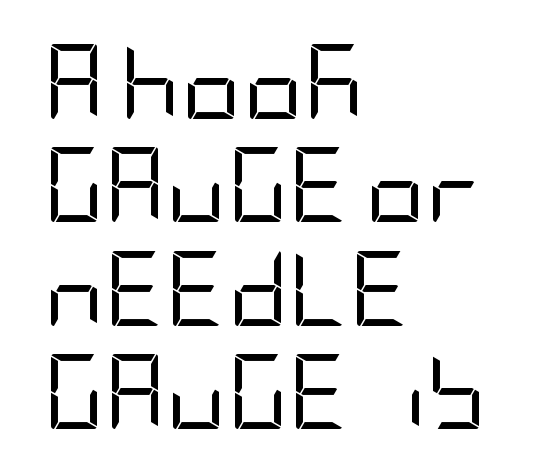
Q: Is the text bold? A: No.
Q: Is the text italic (slanted)? A: No, it is upright.
Q: Is the typeface a serif or a sans-serif typeface? A: Sans-serif.
Q: Is the text underlined? A: No.
Q: How is the paragraph aligned? A: Left-aligned.
Q: Is the spacing between letters normal or unusually wide? A: Normal.
Q: Is the spacing between lines tight, normal or loose? A: Normal.
Q: Width (condensed, normal, or wide)? A: Condensed.
Q: Stroke contrast? A: Low.
Q: x-height? A: Large.
